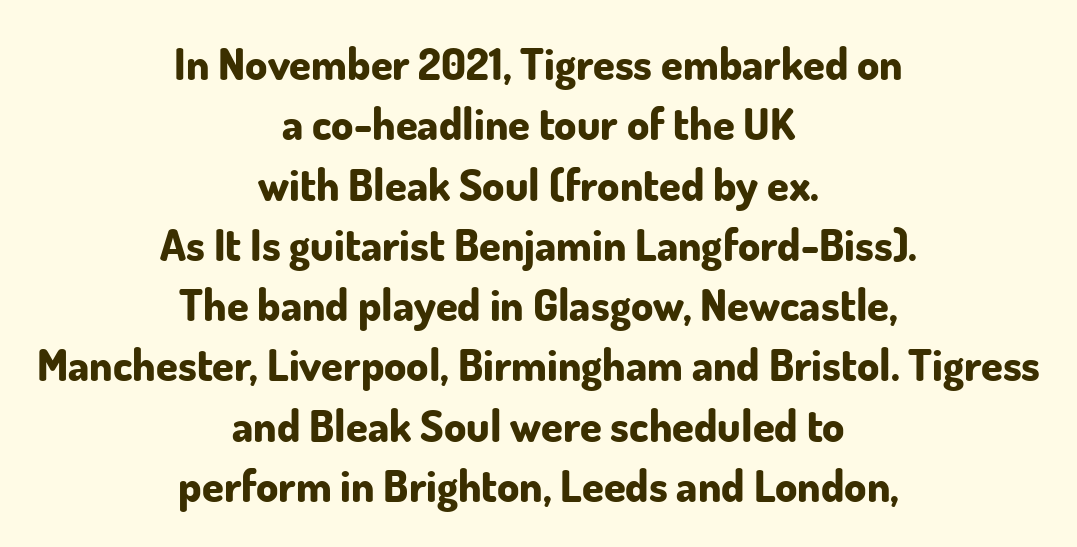
The type is set solid horizontally, with unmodified tracking. Every stem runs plumb, perpendicular to the baseline. If you folded the block vertically in half, each line would mirror itself in length. The rows are spaced the way most documents space them.
